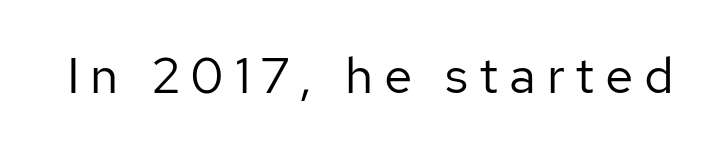
{"serif": "no", "italic": "no", "bold": "no", "weight": "regular", "width": "normal", "stroke_contrast": "low", "x_height": "medium", "monospaced": "no", "underline": "no", "letter_spacing": "wide", "letter_spacing_em": 0.21, "glyph_px": 51}
